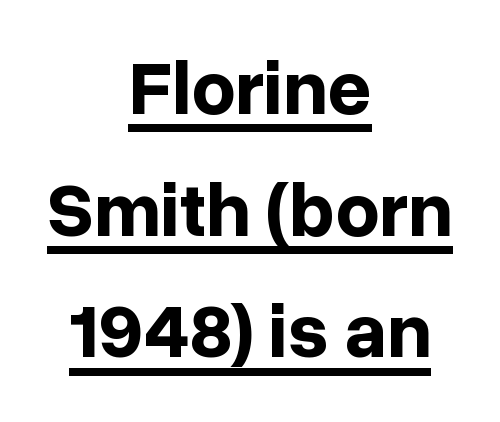
Layout note: lines centered. The words here are underlined. Characters remain perfectly vertical along every line. The rendering uses natural spacing where letterforms have individual widths. Summary of weight: heavy, a full bold.
